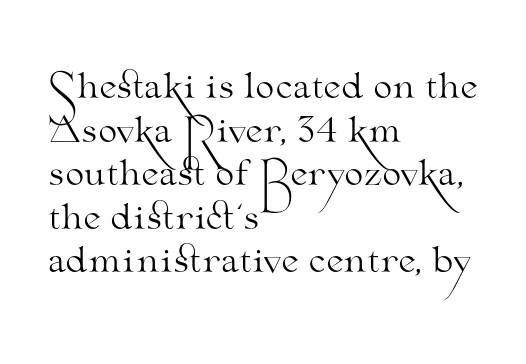
Descender tails drop into unmarked territory. If you measured baseline to baseline, you'd find a middling distance. Examine the stroke ends and you'll spot serifs. Nope, not italic — everything's standing straight.
